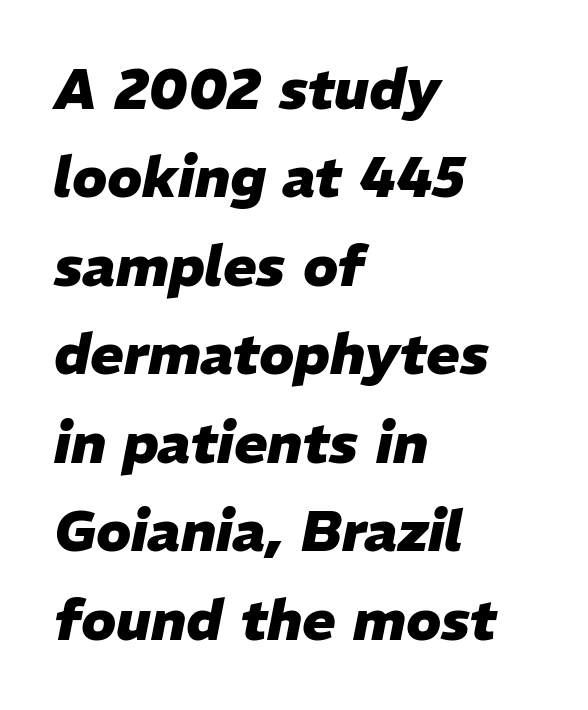
Where is the straight margin? On the left. When letters slant like this, we call the style italic. Students, observe: this is what conventionally led text looks like. Character widths vary here, with narrow letters taking less room than wide ones.
